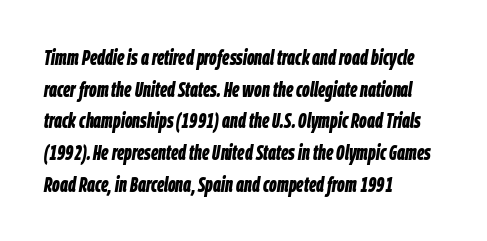
Horizontal bands of white between lines are of average thickness. Any mark beneath the type? The region is blank. These lines keep a tight, regular rhythm from letter to letter. Heavy, bold letterforms. The typesetter chose a ragged-right arrangement here. The specimen reads as italic at a glance.
